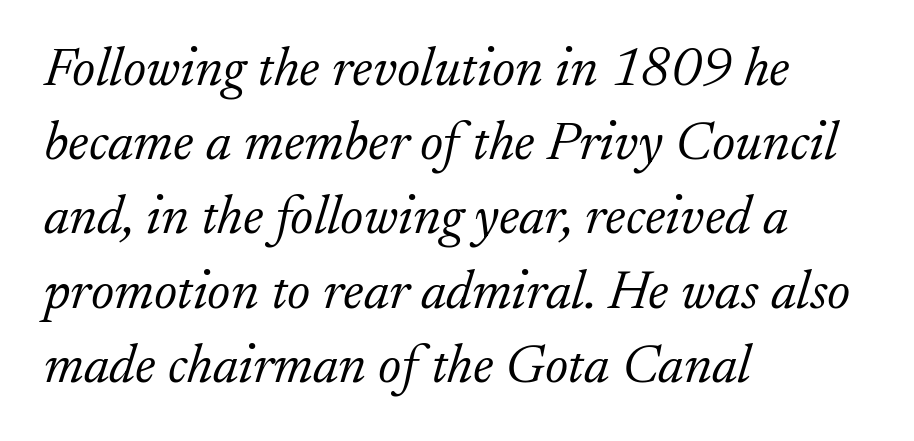
Posture: slanted. Does the copy run flush right? No — it runs flush left. Compared with typical paragraphs, the rows here are spaced about the same. Tracking here is standard; glyphs follow each other at the usual distance.
